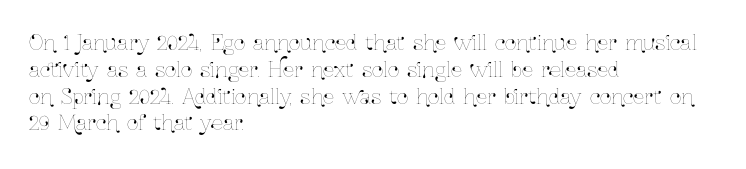
Q: Is the text italic (slanted)? A: No, it is upright.
Q: Is the text underlined? A: No.
Q: How is the paragraph aligned? A: Left-aligned.
Q: Is the spacing between letters normal or unusually wide? A: Normal.
Q: Is the spacing between lines tight, normal or loose? A: Normal.
